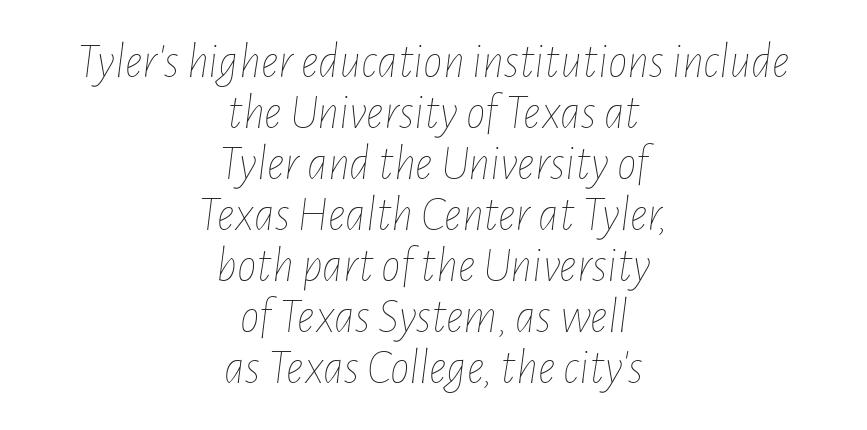
Visually the block forms a symmetrical silhouette, jagged on both flanks. Does the lettering tilt? It does — this is italic. Descender tails drop into unmarked territory. If you measured baseline to baseline, you'd find a short distance. Do the characters align in a grid? No, the font is proportional.
